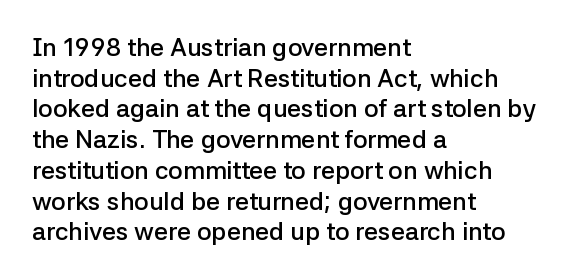
The text block is weighted toward the left margin, trailing off unevenly rightward. What weight is shown? A semibold, between regular and bold. Look at the tracking — it's just the regular setting, nothing added. Quick note: not italic, upright. A bare baseline throughout the passage.
